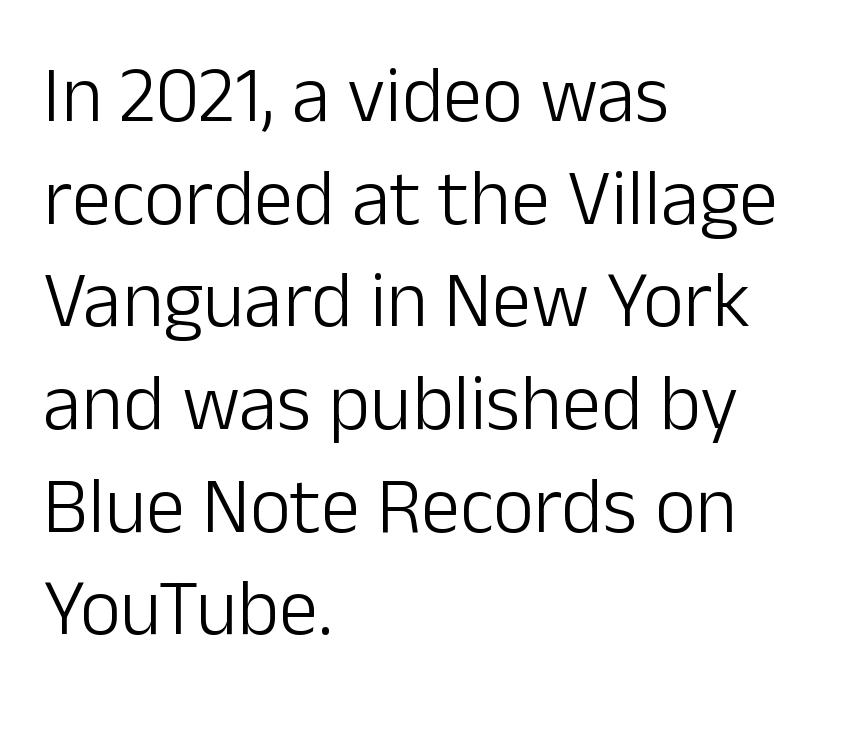
Do the letters lean? They stand straight. The area under the type is left untouched. Varying glyph widths throughout — classic text-font behaviour. Stems here are at most as thick as an everyday book face. The passage shown is typeset with a sans-serif family. Caption: multi-line text, flush left, ragged right.
